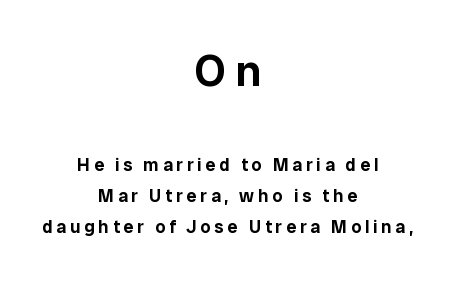
The image shows 44 px sans-serif type, upright; set centered, line spacing 1.72x, unusually wide letter spacing (+0.21 em), not underlined; the first (top) block is 2.44x larger; low stroke contrast and a medium x-height.
